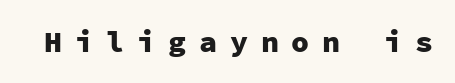
The gaps between neighbouring characters are conspicuously large. The axis of the letterforms is exactly vertical. The rendering shows plain stroke endings on the letterforms — a sans-serif design. The foot of each line stays bare and open. The letters are bold, with thick, heavy strokes. Is this a fixed-width face? Yes — each glyph sits in an identical cell.
